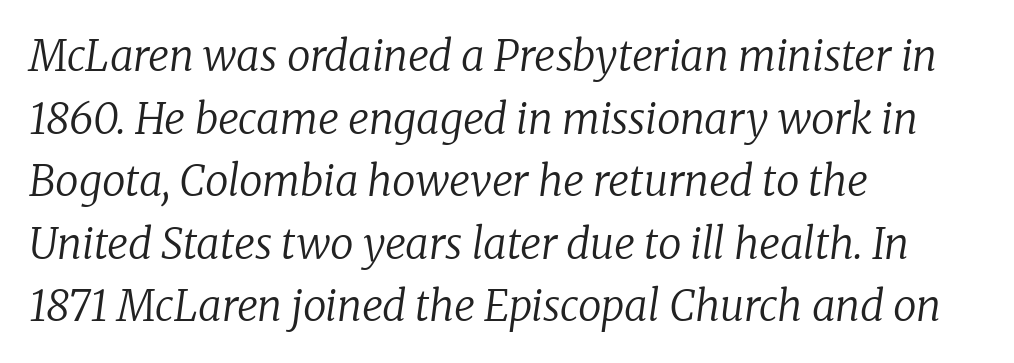
Q: Is the text bold? A: No.
Q: Is the text italic (slanted)? A: Yes, it leans right by about 8 degrees.
Q: Is the typeface a serif or a sans-serif typeface? A: Serif.
Q: Is the text underlined? A: No.
Q: How is the paragraph aligned? A: Left-aligned.
Q: Is the spacing between letters normal or unusually wide? A: Normal.
Q: Is the spacing between lines tight, normal or loose? A: Normal.
Q: Width (condensed, normal, or wide)? A: Normal.
Q: Stroke contrast? A: Low.
Q: x-height? A: Medium.
Q: Monospaced? A: No.
